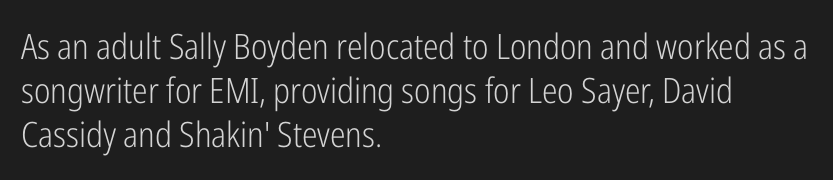
{"serif": "no", "italic": "no", "bold": "no", "weight": "light", "width": "condensed", "stroke_contrast": "low", "x_height": "medium", "monospaced": "no", "underline": "no", "align": "left", "line_spacing": "normal", "line_spacing_ratio": 1.26, "letter_spacing": "normal", "letter_spacing_em": 0.0, "glyph_px": 35}
